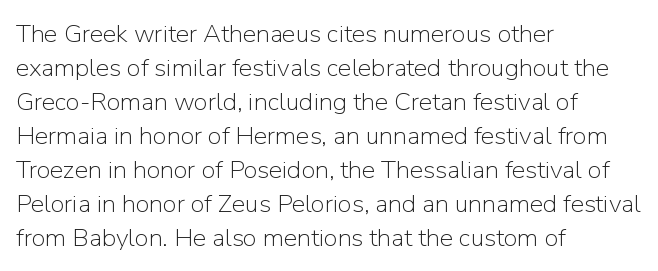
The image shows 25 px text type, upright; set left-aligned, normal line spacing (1.36x), normal letter spacing, not underlined.
